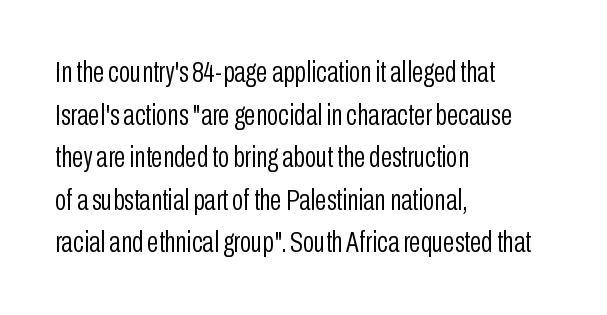
I'd call this a sans setting — the letters go barefoot. Students, observe: this is what conventionally led text looks like. Reading down the block, your eye returns to a fixed left position each line. The specimen omits any rule beneath the text block's lines.
